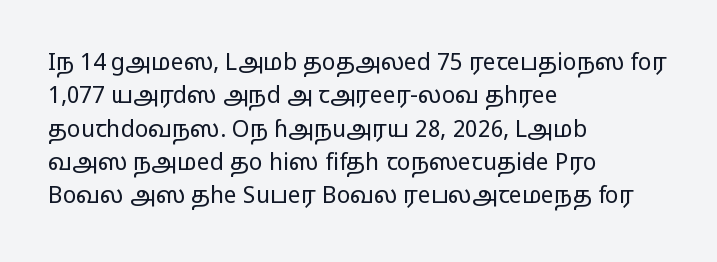
How would I describe the line gaps? Plain and ordinary. Just letters on the line, the space beneath them empty. Alignment: flush left. In terms of posture, this sample is upright.
